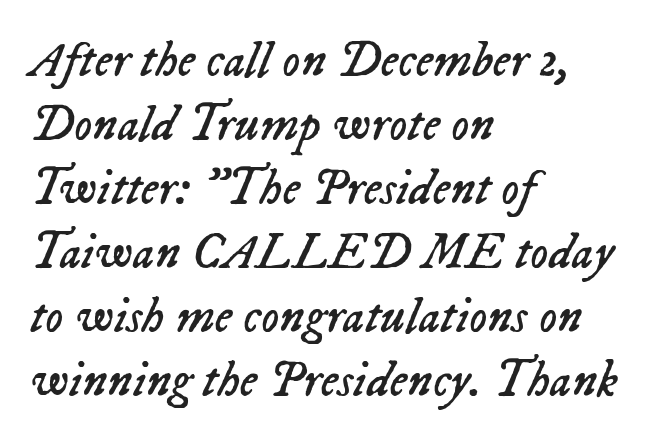
The image shows 50 px regular-weight type, italic (leaning right); set left-aligned, normal line spacing (1.28x), normal letter spacing, not underlined; low stroke contrast and a medium x-height.
